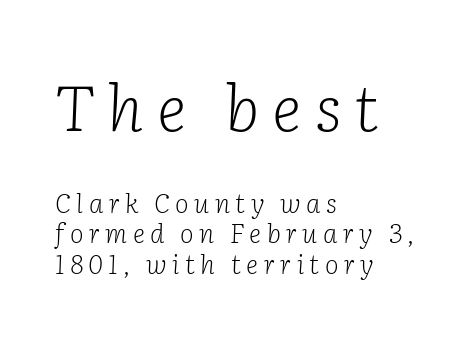
When letters slant like this, we call the style italic. Teacher's note: observe the even left margin — that is flush-left alignment. Counters stay open thanks to moderate or lighter strokes. You can tell from the footed stems that serif type was used. Which chunk is bigger? The first one — the top block dwarfs the bottom. Underline: absent.
